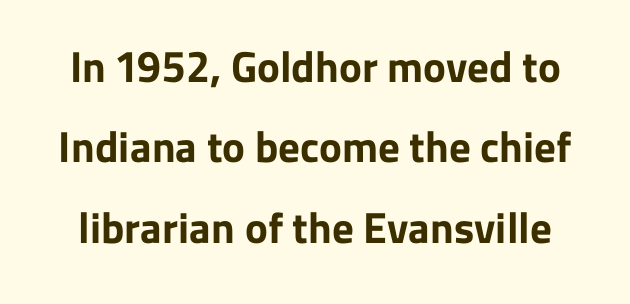
The image shows 43 px bold sans-serif type, upright; set line spacing 1.87x, normal letter spacing, not underlined; low stroke contrast and a medium x-height.
